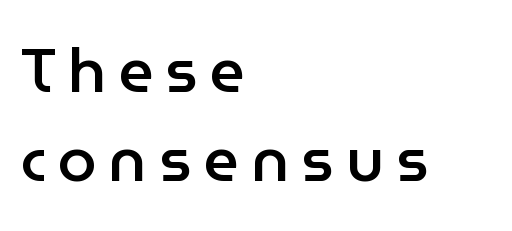
{"serif": "no", "italic": "no", "bold": "semi", "weight": "semibold", "width": "normal", "stroke_contrast": "low", "x_height": "medium", "monospaced": "no", "underline": "no", "align": "left", "line_spacing": "normal", "line_spacing_ratio": 1.44, "glyph_px": 62}
